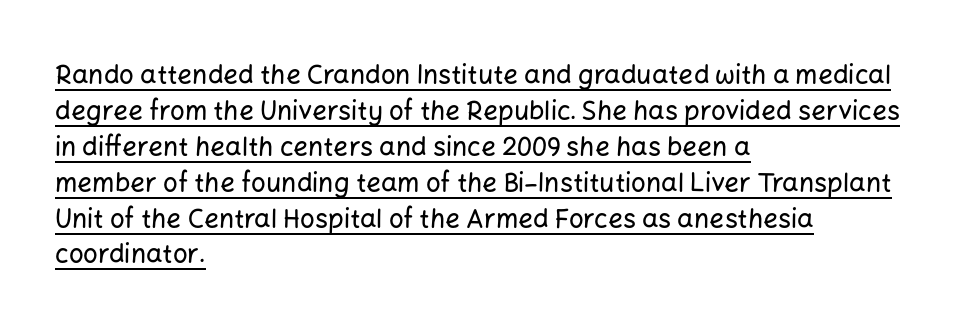
The image shows 26 px text type, upright; set left-aligned, normal line spacing (1.38x), normal letter spacing, underlined.
